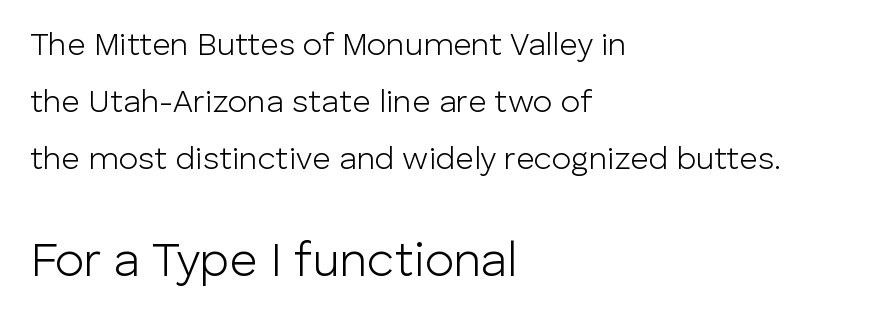
Q: Is the text bold? A: No.
Q: Is the text italic (slanted)? A: No, it is upright.
Q: Is the typeface a serif or a sans-serif typeface? A: Sans-serif.
Q: Is the text underlined? A: No.
Q: How is the paragraph aligned? A: Left-aligned.
Q: Is the spacing between letters normal or unusually wide? A: Normal.
Q: Which block of text is set in a larger size, the first (top) or the second (bottom)? A: The second (bottom) one.
Q: Width (condensed, normal, or wide)? A: Normal.
Q: Stroke contrast? A: Low.
Q: x-height? A: Medium.
Q: Monospaced? A: No.
